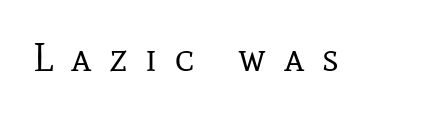
Does the type have serifs? Yes, each stem ends in a small foot. Stem width sits at or under what a default text font uses. Only glyphs here, with clear space below each row. Nope, not italic — everything's standing straight. This sample has the flowing, uneven cadence of proportional lettering. Someone cranked the tracking dial way up on this one.
